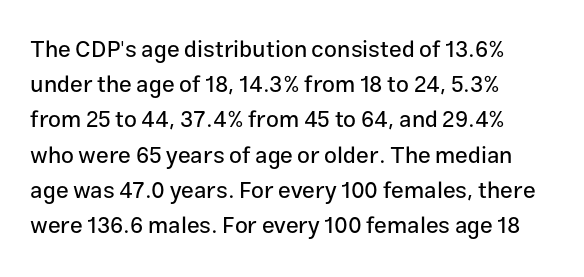
The image shows 23 px text type, upright; set left-aligned, normal line spacing (1.53x), normal letter spacing, not underlined.
